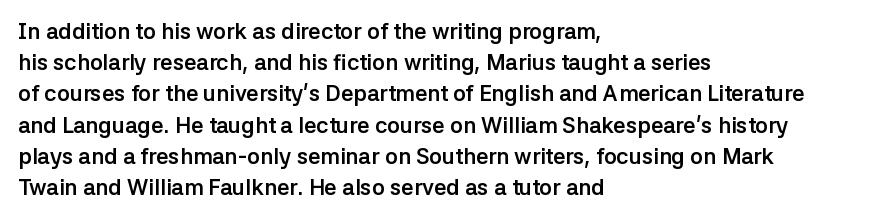
In CSS terms this would be text-align: left. Baseline-to-baseline distance is the conventional proportion of letter height. Notice how the stems are strictly vertical — no italics here. The space beneath each line is pristine and unruled. Spacing between characters is what you'd get straight out of the box. The passage shown is emphatically bold.
